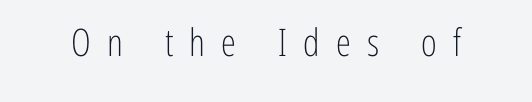
{"serif": "no", "italic": "no", "bold": "no", "weight": "light", "width": "condensed", "stroke_contrast": "low", "x_height": "medium", "monospaced": "no", "underline": "no", "letter_spacing": "wide", "letter_spacing_em": 0.43, "glyph_px": 38}
